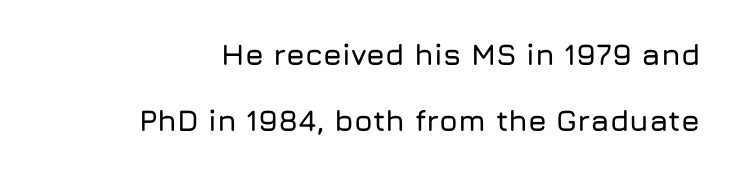
The image shows 30 px sans-serif type, upright; set right-aligned, loose line spacing (2.19x), normal letter spacing, not underlined; low stroke contrast and a medium x-height.
